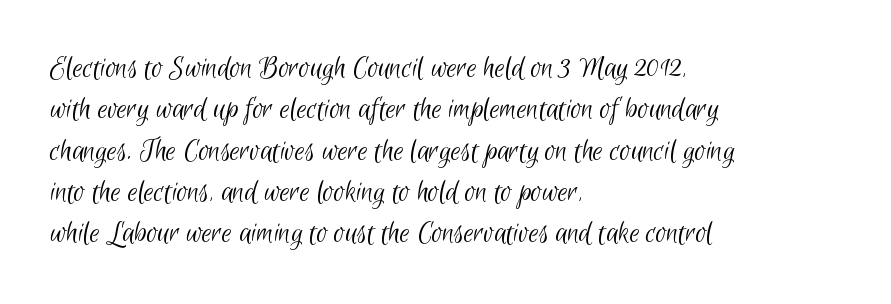
The image shows 32 px light, condensed sans-serif type; set left-aligned, normal line spacing (1.29x), normal letter spacing, not underlined; low stroke contrast and a small x-height.
